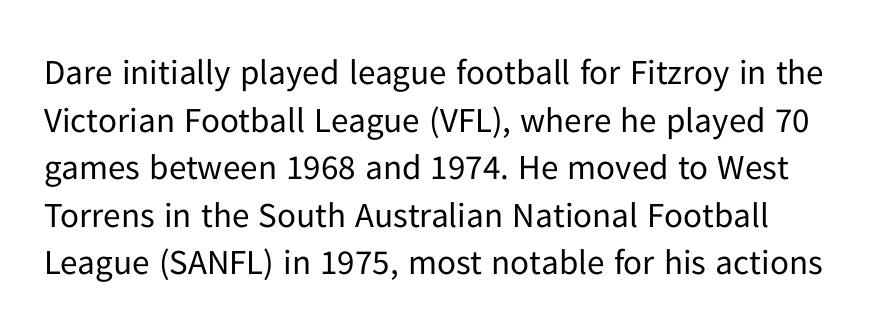
The line texture is even and compact thanks to regular tracking. The strokes carry an ordinary text weight at most. In terms of posture, this sample is upright. Varying glyph widths throughout — classic text-font behaviour. You can tell from the bare stems that sans-serif type was used. The words here are not underlined.
